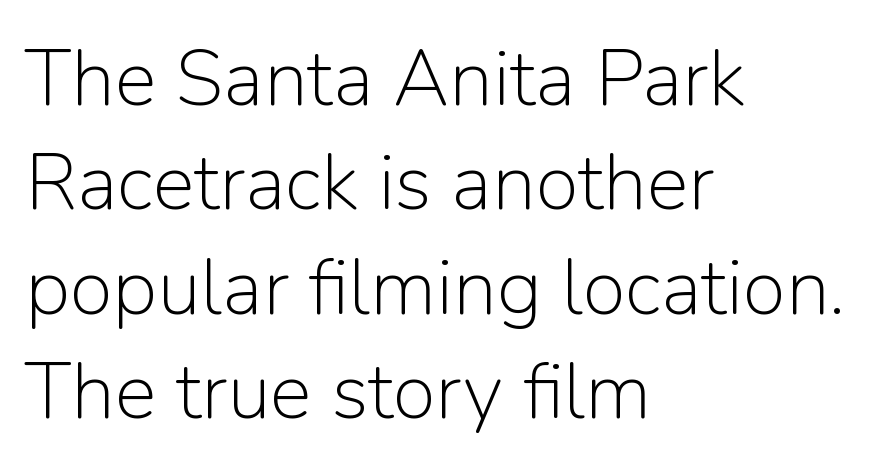
{"serif": "no", "italic": "no", "bold": "no", "weight": "light", "width": "normal", "stroke_contrast": "low", "x_height": "medium", "monospaced": "no", "underline": "no", "align": "left", "line_spacing": "normal", "line_spacing_ratio": 1.32, "letter_spacing": "normal", "letter_spacing_em": 0.0, "glyph_px": 79}
